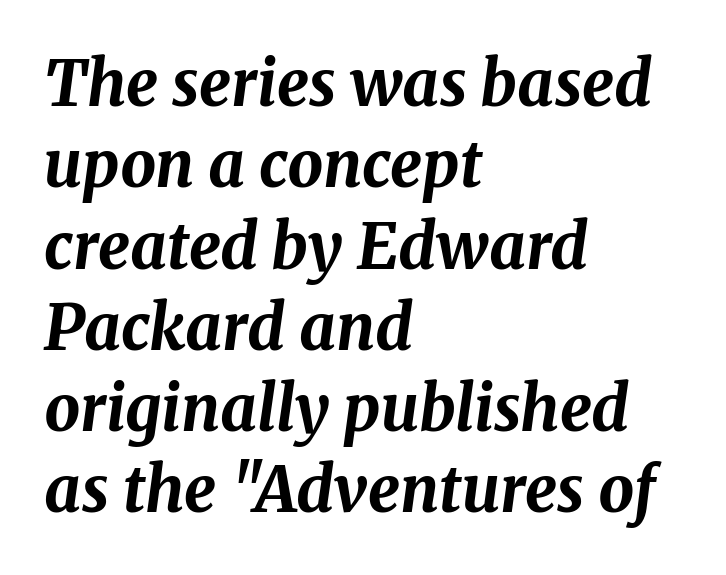
The passage shown is typed in a proportional face where columns would drift. Emphasis-style slanted type is in use. Each line starts at the same left margin while the right side varies. Leading: standard. Typographic density is high because the face is bold. This rendering features lettering with no underline.
